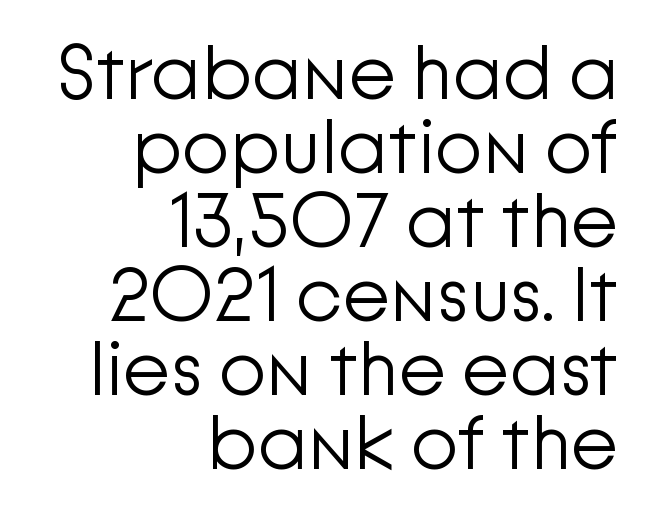
The image shows 77 px light sans-serif type, upright; set right-aligned, tight line spacing (0.96x), normal letter spacing, not underlined; low stroke contrast and a medium x-height.
